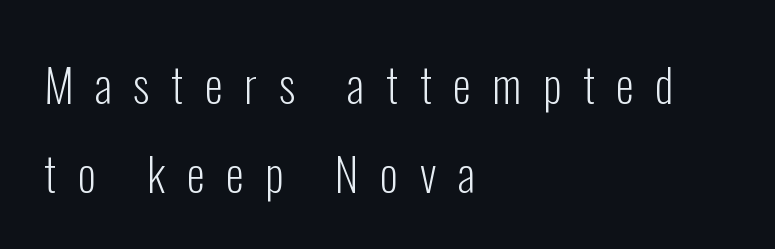
The image shows 46 px light, condensed sans-serif type, upright; set left-aligned, loose line spacing (1.93x), unusually wide letter spacing (+0.47 em), not underlined; low stroke contrast and a medium x-height.
